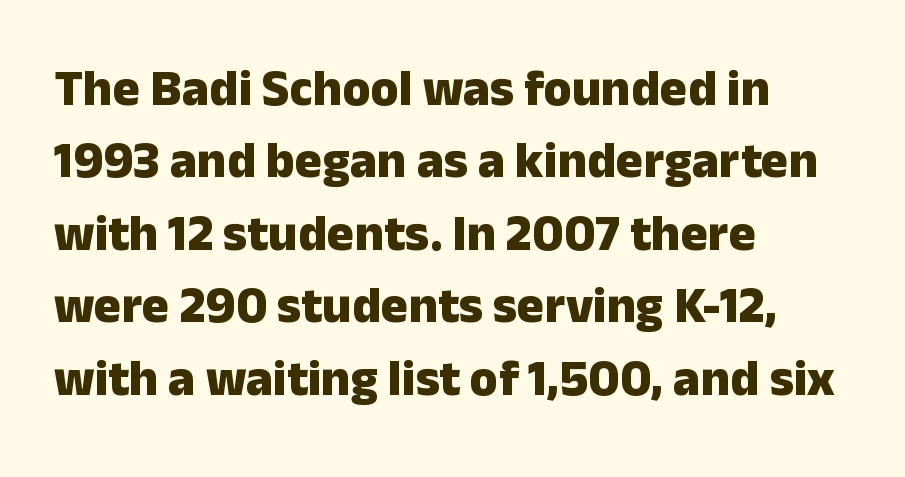
{"serif": "no", "italic": "no", "bold": "yes", "weight": "heavy", "width": "normal", "stroke_contrast": "low", "x_height": "medium", "monospaced": "no", "underline": "no", "align": "left", "line_spacing": "normal", "line_spacing_ratio": 1.42, "letter_spacing": "normal", "letter_spacing_em": 0.0, "glyph_px": 51}
